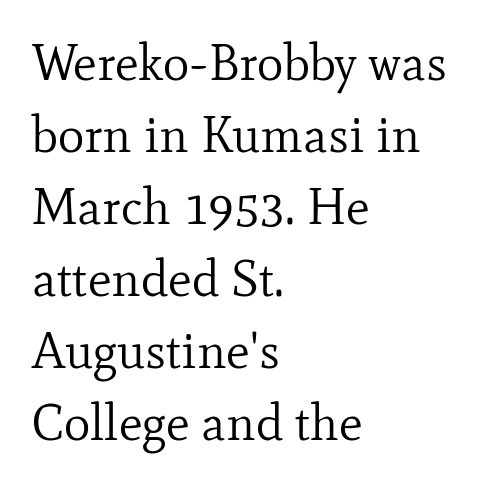
The image shows 50 px regular-weight serif type, upright; set left-aligned, normal line spacing (1.44x), normal letter spacing, not underlined; low stroke contrast and a small x-height.
